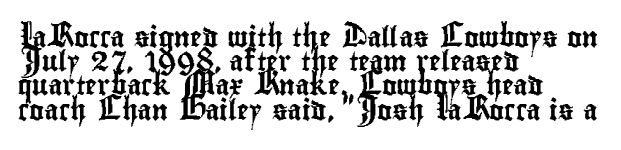
Q: Is the text italic (slanted)? A: No, it is upright.
Q: Is the text underlined? A: No.
Q: How is the paragraph aligned? A: Left-aligned.
Q: Is the spacing between letters normal or unusually wide? A: Normal.
